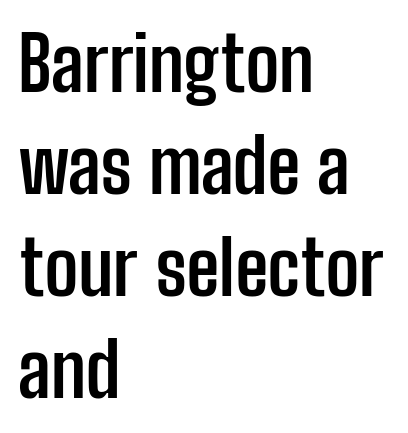
{"serif": "no", "italic": "no", "bold": "yes", "weight": "semibold", "width": "condensed", "stroke_contrast": "low", "x_height": "medium", "monospaced": "no", "underline": "no", "align": "left", "line_spacing": "normal", "line_spacing_ratio": 1.36, "letter_spacing": "normal", "letter_spacing_em": 0.0, "glyph_px": 75}
